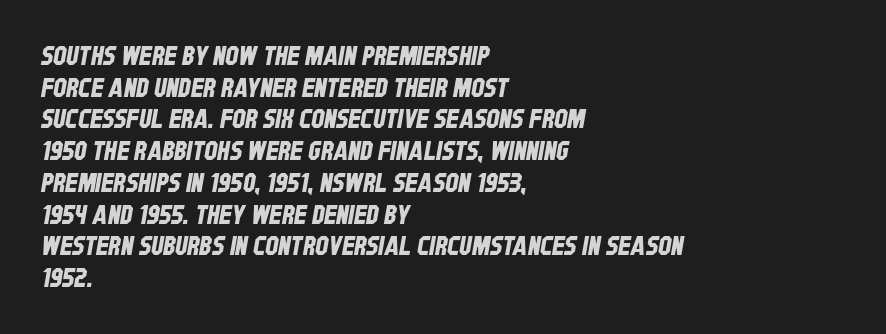
{"underline": "no", "align": "left", "line_spacing_ratio": 1.22, "letter_spacing": "normal", "letter_spacing_em": 0.0, "glyph_px": 26}
